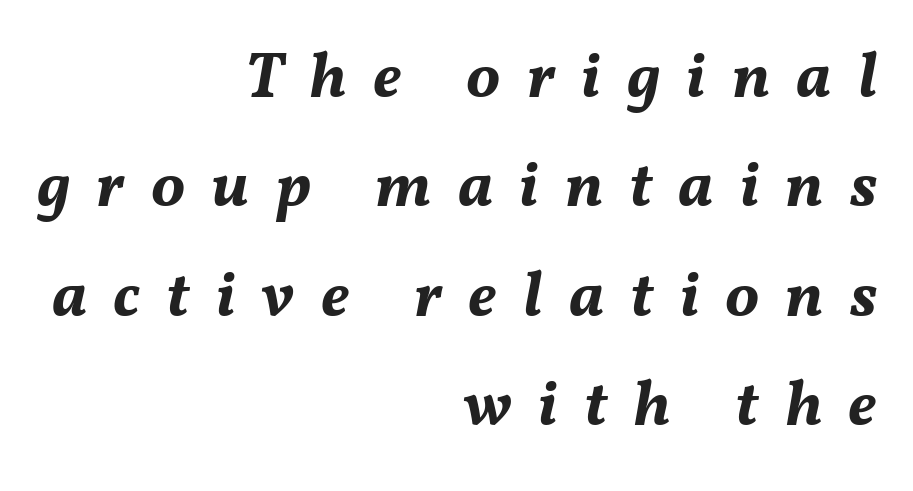
{"italic": "yes", "lean": "right", "slant_degrees": 11, "bold": "yes", "weight": "bold", "width": "normal", "stroke_contrast": "medium", "x_height": "medium", "monospaced": "no", "underline": "no", "align": "right", "line_spacing_ratio": 1.71, "letter_spacing": "wide", "letter_spacing_em": 0.41, "glyph_px": 64}
